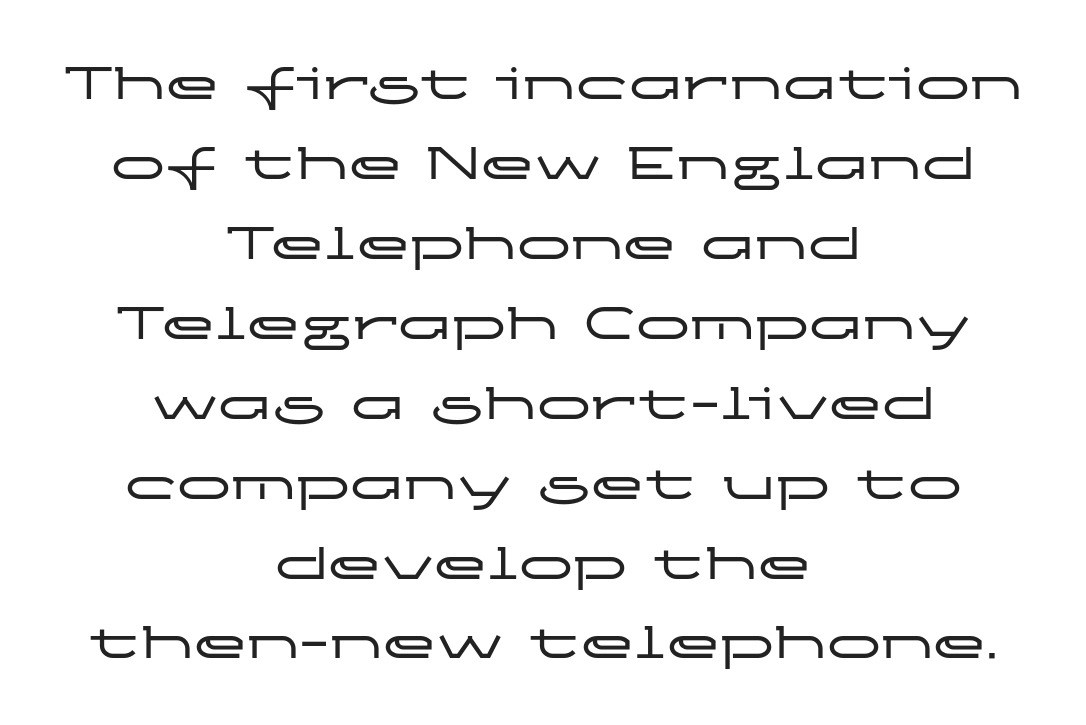
Vertical spacing — default. Do the characters align in a grid? No, the font is proportional. The text was rendered using a sans face with plain stroke endings. Lines of text with bare space underneath.
